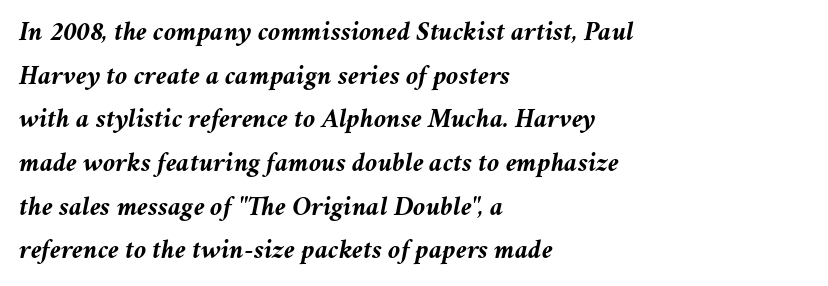
{"italic": "yes", "lean": "right", "slant_degrees": 11, "bold": "yes", "weight": "semibold", "width": "normal", "stroke_contrast": "medium", "x_height": "medium", "monospaced": "no", "underline": "no", "align": "left", "line_spacing": "normal", "line_spacing_ratio": 1.56, "letter_spacing": "normal", "letter_spacing_em": 0.0, "glyph_px": 28}
